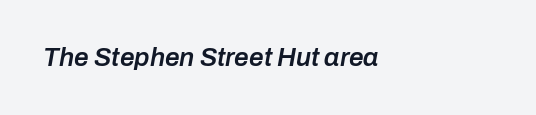
Q: Is the text bold? A: Semi-bold.
Q: Is the text italic (slanted)? A: Yes, it leans right by about 10 degrees.
Q: Is the text underlined? A: No.
Q: How is the paragraph aligned? A: Left-aligned.
Q: Is the spacing between letters normal or unusually wide? A: Normal.
